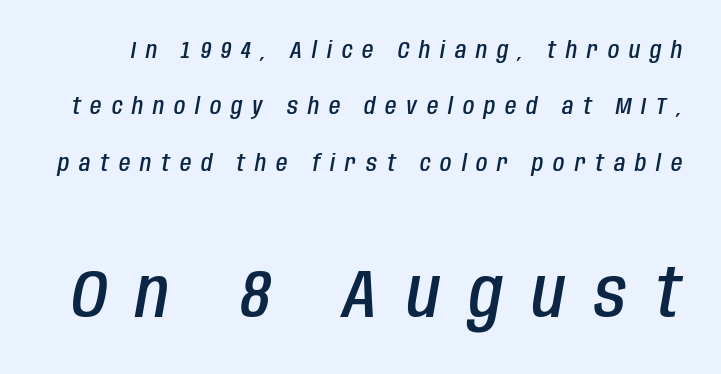
The image shows 68 px semibold, condensed type, italic (leaning right); set loose line spacing (2.45x), unusually wide letter spacing (+0.43 em), not underlined; the second (bottom) block is 2.96x larger; low stroke contrast and a large x-height.
